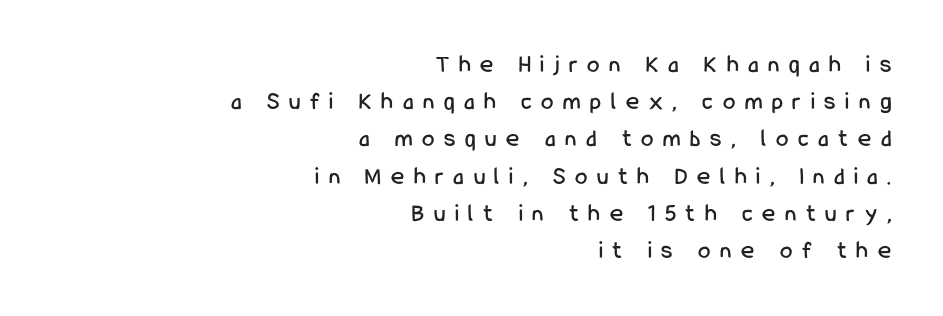
The image shows 25 px text type, upright; set right-aligned, normal line spacing (1.49x), unusually wide letter spacing (+0.39 em), not underlined.
